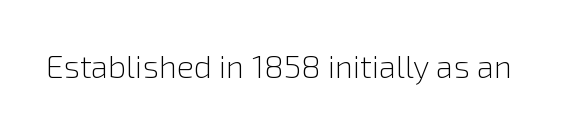
Inter-character spacing is left at the font's built-in metrics. Is this a fixed-width face? No — the glyphs have proportional, varying widths. On a weight scale, this lands at 450 or below. Posture: straight, roman, zero tilt.
